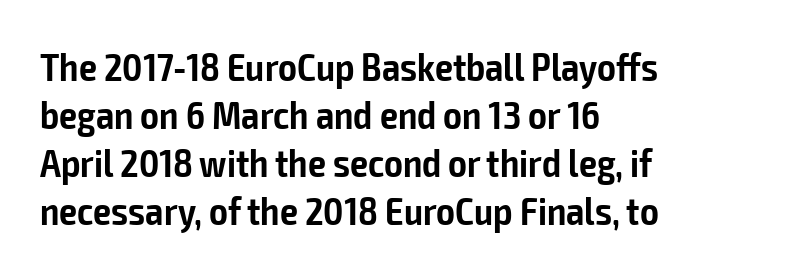
The image shows 40 px semibold, condensed sans-serif type, upright; set left-aligned, line spacing 1.2x, normal letter spacing, not underlined; low stroke contrast and a medium x-height.
